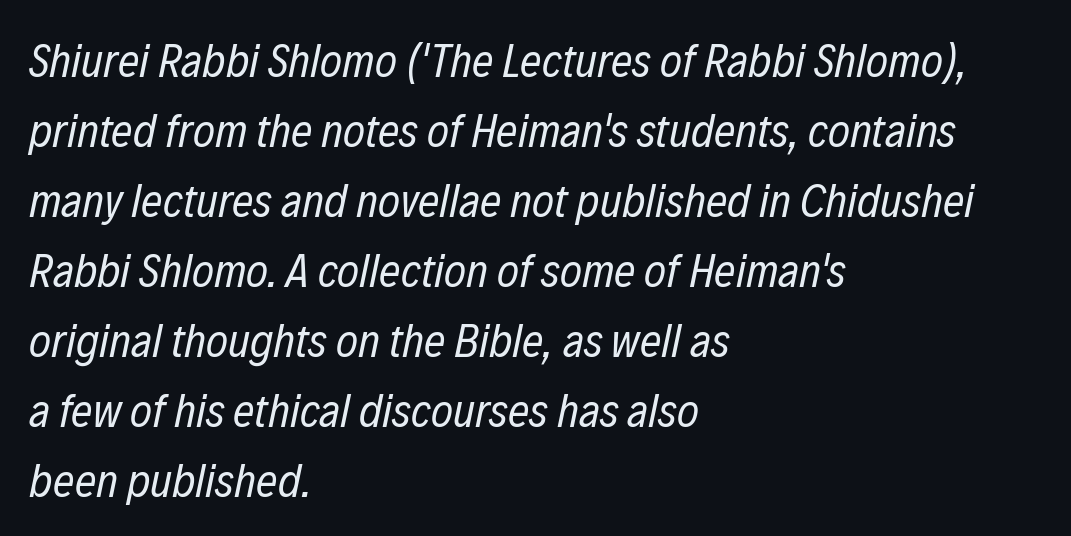
Look at the tracking — it's just the regular setting, nothing added. A normal amount of white space separates one row of letters from the next. The rag falls on the right side of this text block. Do the characters align in a grid? No, the font is proportional. These glyphs show unthickened strokes, regular width or finer. The text carries the slant typical of an italic or oblique font.
